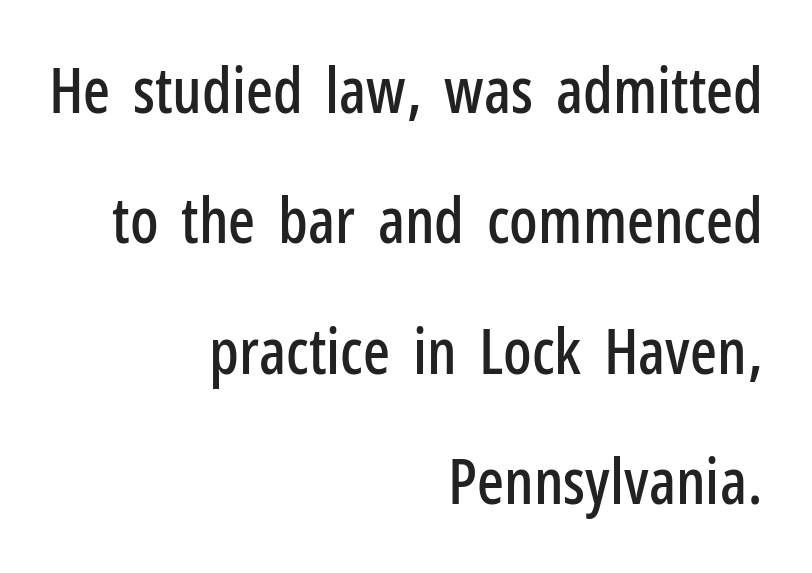
The image shows 63 px condensed sans-serif type, upright; set right-aligned, loose line spacing (2.07x), normal letter spacing, not underlined; low stroke contrast and a medium x-height.
